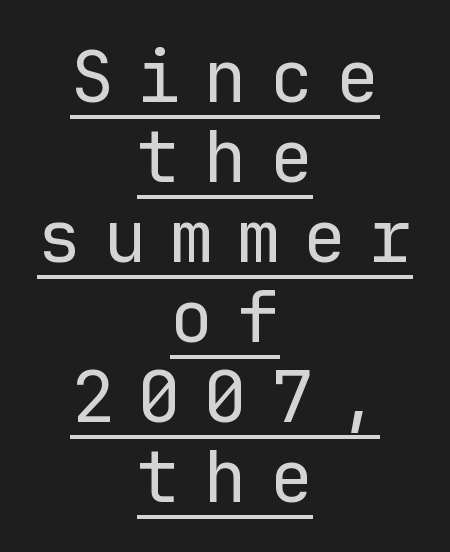
The image shows 72 px regular-weight sans-serif type, upright, monospaced; set centered, tight line spacing (1.11x), unusually wide letter spacing (+0.32 em), underlined; low stroke contrast and a medium x-height.
